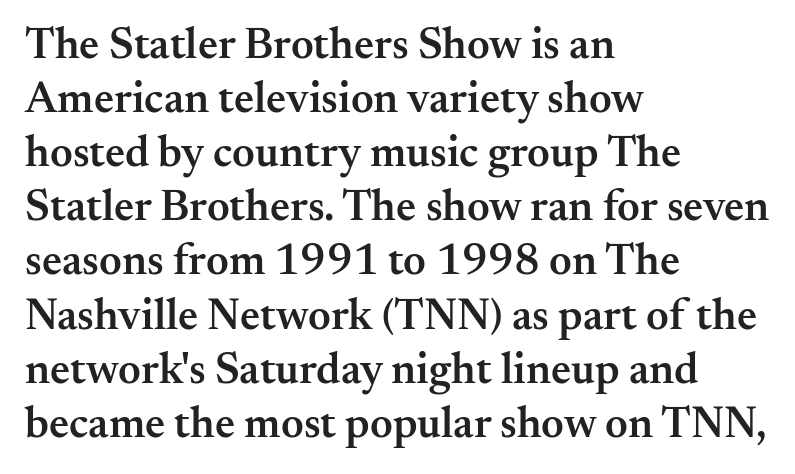
Q: Is the text bold? A: Semi-bold.
Q: Is the text italic (slanted)? A: No, it is upright.
Q: Is the typeface a serif or a sans-serif typeface? A: Serif.
Q: Is the text underlined? A: No.
Q: How is the paragraph aligned? A: Left-aligned.
Q: Is the spacing between letters normal or unusually wide? A: Normal.
Q: Width (condensed, normal, or wide)? A: Normal.
Q: Stroke contrast? A: Medium.
Q: x-height? A: Small.
Q: Monospaced? A: No.
